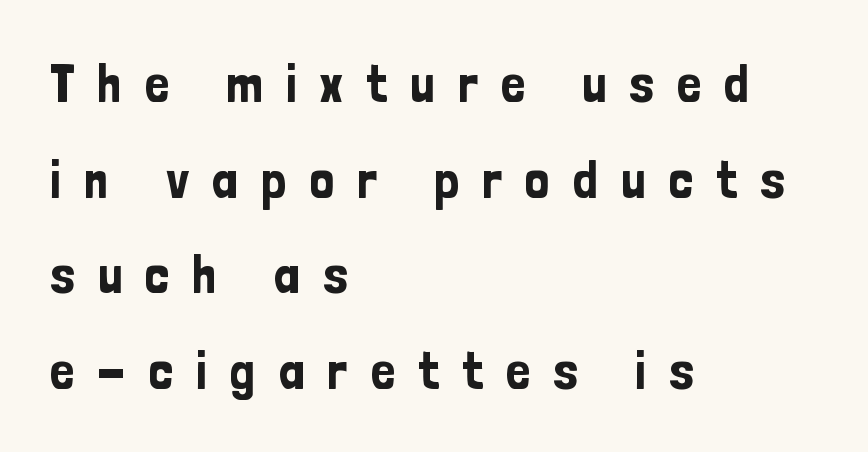
{"serif": "no", "italic": "no", "width": "condensed", "stroke_contrast": "low", "x_height": "medium", "monospaced": "no", "underline": "no", "align": "left", "line_spacing_ratio": 1.77, "letter_spacing": "wide", "letter_spacing_em": 0.43, "glyph_px": 54}
